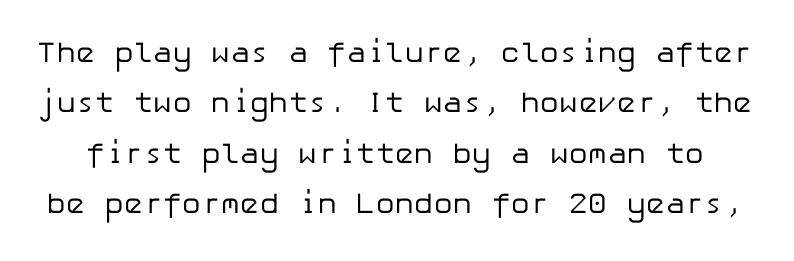
Q: Is the text bold? A: No.
Q: Is the text italic (slanted)? A: No, it is upright.
Q: Is the typeface a serif or a sans-serif typeface? A: Sans-serif.
Q: Is the text underlined? A: No.
Q: Is the spacing between letters normal or unusually wide? A: Normal.
Q: Width (condensed, normal, or wide)? A: Normal.
Q: Stroke contrast? A: Low.
Q: x-height? A: Medium.
